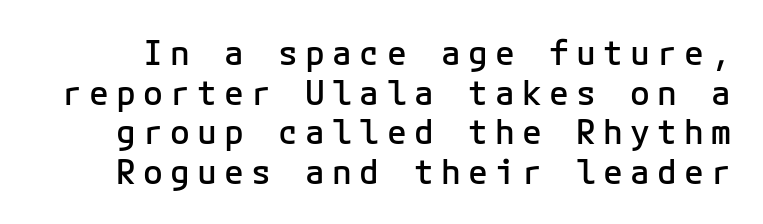
Q: Is the text bold? A: Semi-bold.
Q: Is the text italic (slanted)? A: No, it is upright.
Q: Is the typeface a serif or a sans-serif typeface? A: Sans-serif.
Q: Is the text underlined? A: No.
Q: Is the spacing between letters normal or unusually wide? A: Unusually wide.
Q: Width (condensed, normal, or wide)? A: Normal.
Q: Stroke contrast? A: Low.
Q: x-height? A: Medium.
Q: Monospaced? A: Yes.
